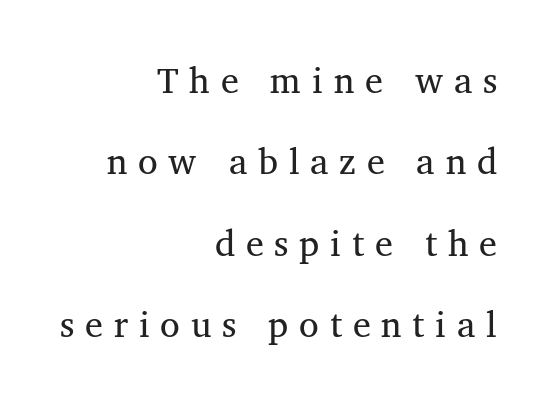
The image shows 36 px regular-weight serif type, upright; set right-aligned, loose line spacing (2.26x), unusually wide letter spacing (+0.3 em), not underlined; medium stroke contrast and a medium x-height.
